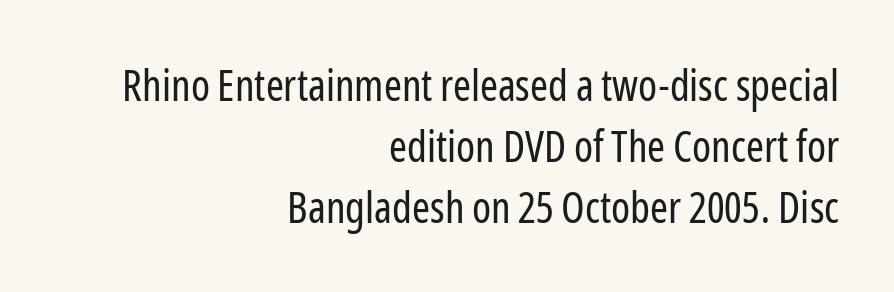
Q: Is the text bold? A: No.
Q: Is the text italic (slanted)? A: No, it is upright.
Q: Is the typeface a serif or a sans-serif typeface? A: Sans-serif.
Q: Is the text underlined? A: No.
Q: How is the paragraph aligned? A: Right-aligned.
Q: Is the spacing between letters normal or unusually wide? A: Normal.
Q: Is the spacing between lines tight, normal or loose? A: Normal.
Q: Width (condensed, normal, or wide)? A: Condensed.
Q: Stroke contrast? A: Low.
Q: x-height? A: Medium.
Q: Monospaced? A: No.
